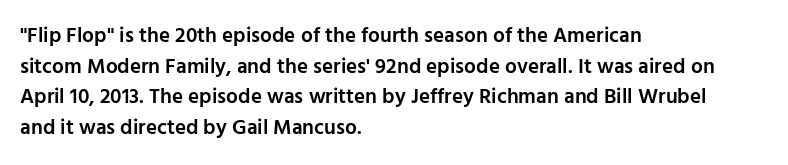
{"italic": "no", "bold": "semi", "underline": "no", "align": "left", "line_spacing": "normal", "line_spacing_ratio": 1.46, "letter_spacing": "normal", "letter_spacing_em": 0.0, "glyph_px": 21}
